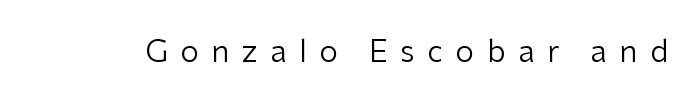
{"serif": "no", "italic": "no", "bold": "no", "weight": "regular", "width": "normal", "stroke_contrast": "low", "x_height": "medium", "monospaced": "no", "underline": "no", "letter_spacing": "wide", "letter_spacing_em": 0.42, "glyph_px": 30}
